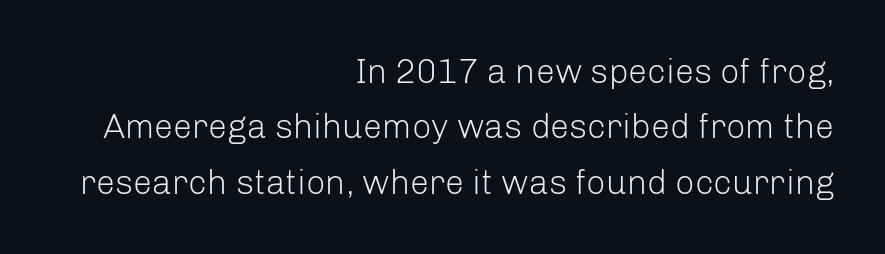
{"serif": "no", "italic": "no", "bold": "no", "weight": "light", "width": "normal", "stroke_contrast": "low", "x_height": "medium", "monospaced": "no", "underline": "no", "align": "right", "line_spacing": "normal", "line_spacing_ratio": 1.63, "letter_spacing": "normal", "letter_spacing_em": 0.0, "glyph_px": 34}
